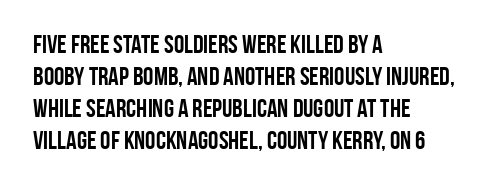
{"italic": "no", "bold": "yes", "underline": "no", "align": "left", "line_spacing_ratio": 1.23, "letter_spacing": "normal", "letter_spacing_em": 0.0, "glyph_px": 26}
